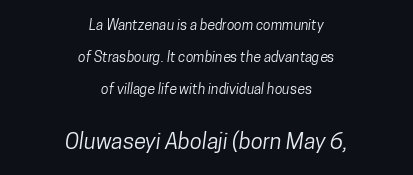
Visually the block forms a symmetrical silhouette, jagged on both flanks. The passage shown has conventional tracking throughout. The block sitting lower on the canvas is the one with enlarged characters. The space directly below the letters is spotless.
